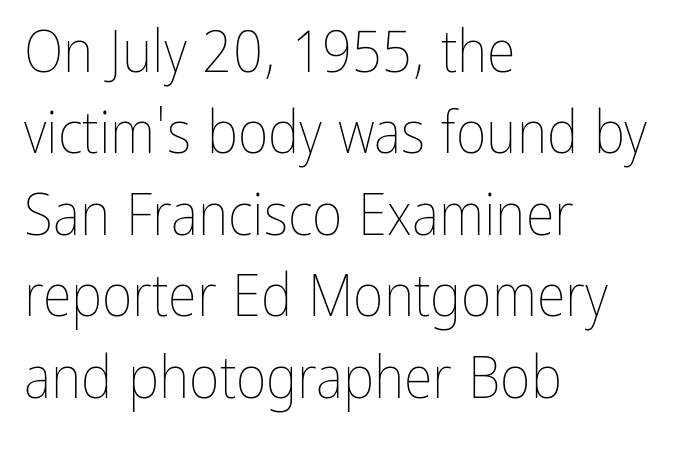
Q: Is the text bold? A: No.
Q: Is the text italic (slanted)? A: No, it is upright.
Q: Is the text underlined? A: No.
Q: How is the paragraph aligned? A: Left-aligned.
Q: Is the spacing between letters normal or unusually wide? A: Normal.
Q: Is the spacing between lines tight, normal or loose? A: Normal.
Q: Width (condensed, normal, or wide)? A: Condensed.
Q: Stroke contrast? A: Low.
Q: x-height? A: Medium.
Q: Monospaced? A: No.
